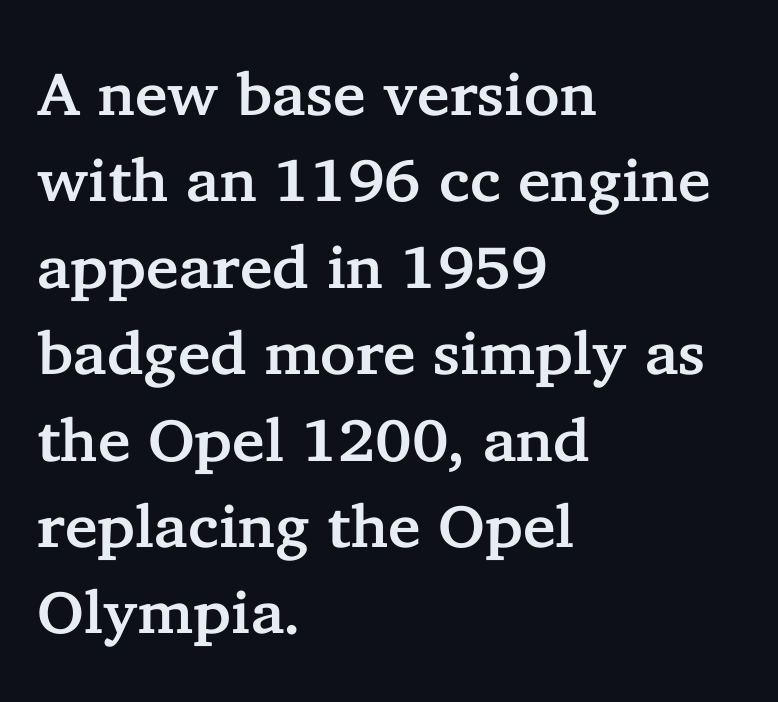
The image shows 60 px serif type, upright; set left-aligned, normal line spacing (1.44x), normal letter spacing, not underlined; low stroke contrast and a medium x-height.
